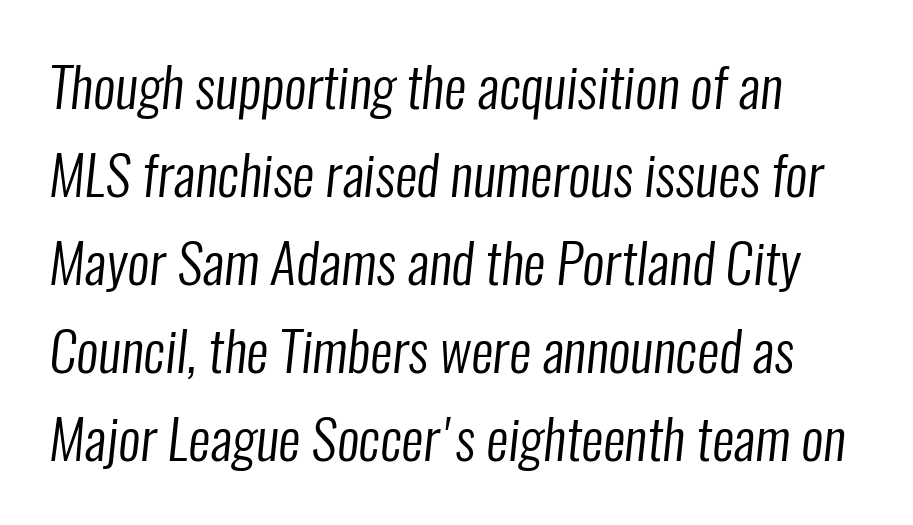
Q: Is the text bold? A: No.
Q: Is the typeface a serif or a sans-serif typeface? A: Sans-serif.
Q: Is the text underlined? A: No.
Q: Is the spacing between letters normal or unusually wide? A: Normal.
Q: Is the spacing between lines tight, normal or loose? A: Normal.
Q: Width (condensed, normal, or wide)? A: Condensed.
Q: Stroke contrast? A: Low.
Q: x-height? A: Medium.
Q: Monospaced? A: No.
